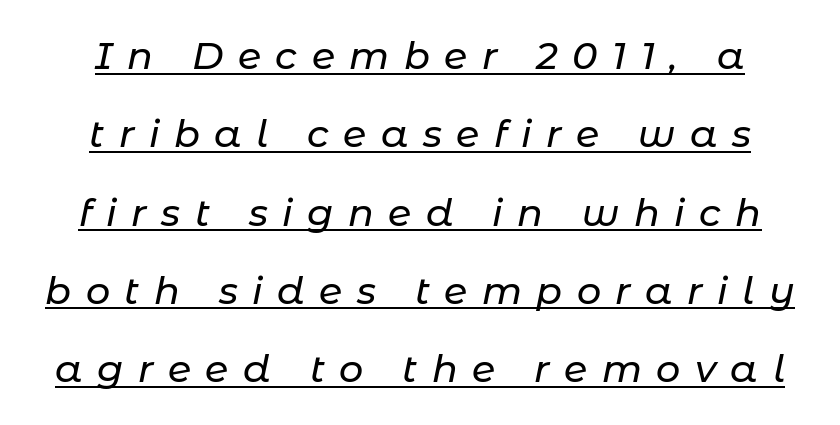
The specimen includes a rule beneath the text block's lines. Here the designer chose a conventional face with non-uniform glyph widths. The specimen reads as italic at a glance. One glance says open: line gaps are wider than usual.
